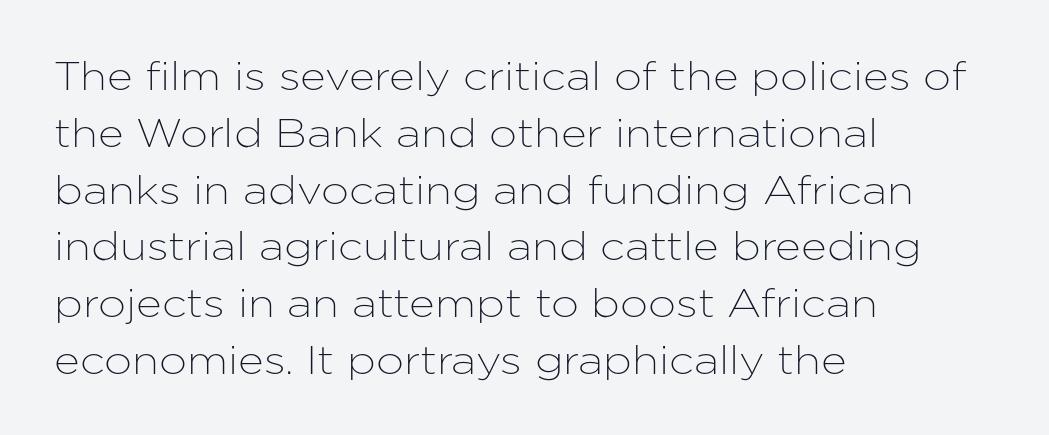
In terms of posture, this sample is upright. You could call the tracking neutral — neither tight nor loose. The typesetter chose a ragged-right arrangement here. Descenders hang freely into open space.
